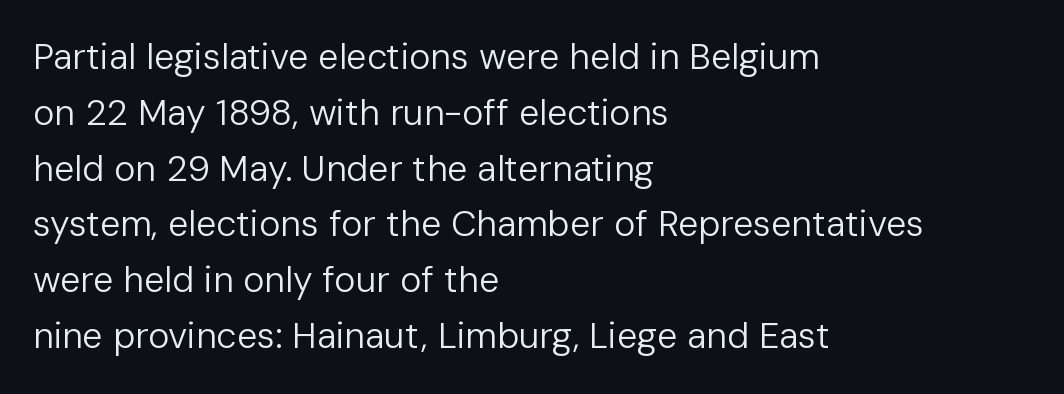
The image shows 36 px regular-weight sans-serif type, upright; set left-aligned, normal line spacing (1.55x), normal letter spacing, not underlined; low stroke contrast and a medium x-height.
